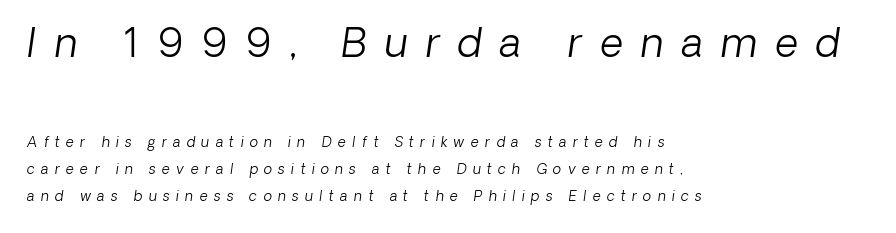
The image shows 40 px light type, italic (leaning right); set left-aligned, loose line spacing (1.93x), unusually wide letter spacing (+0.45 em), not underlined; the first (top) block is 2.86x larger; low stroke contrast and a medium x-height.
